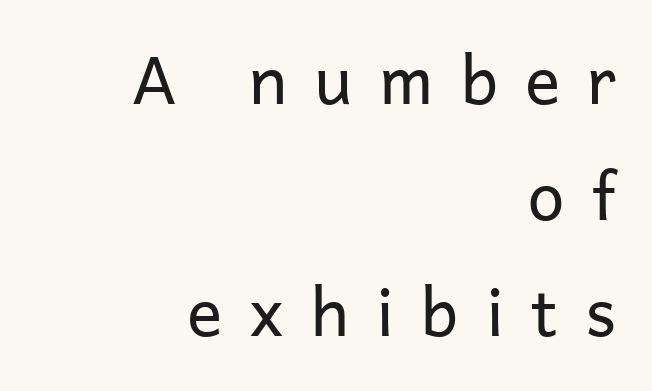
{"serif": "no", "italic": "no", "bold": "no", "weight": "regular", "width": "normal", "stroke_contrast": "low", "x_height": "medium", "monospaced": "no", "underline": "no", "align": "right", "line_spacing_ratio": 1.76, "letter_spacing": "wide", "letter_spacing_em": 0.41, "glyph_px": 66}
